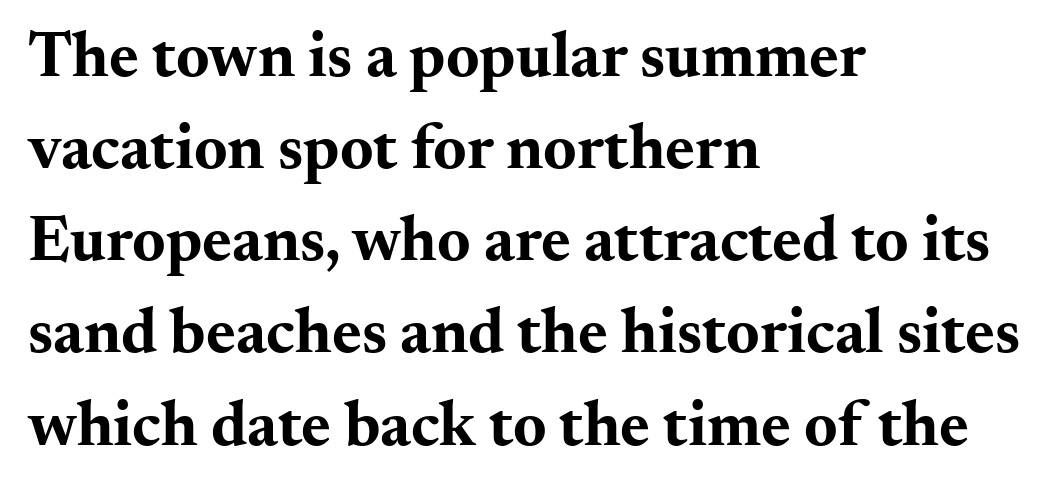
The image shows 64 px bold, wide serif type, upright; set left-aligned, normal line spacing (1.44x), normal letter spacing, not underlined; medium stroke contrast and a small x-height.
